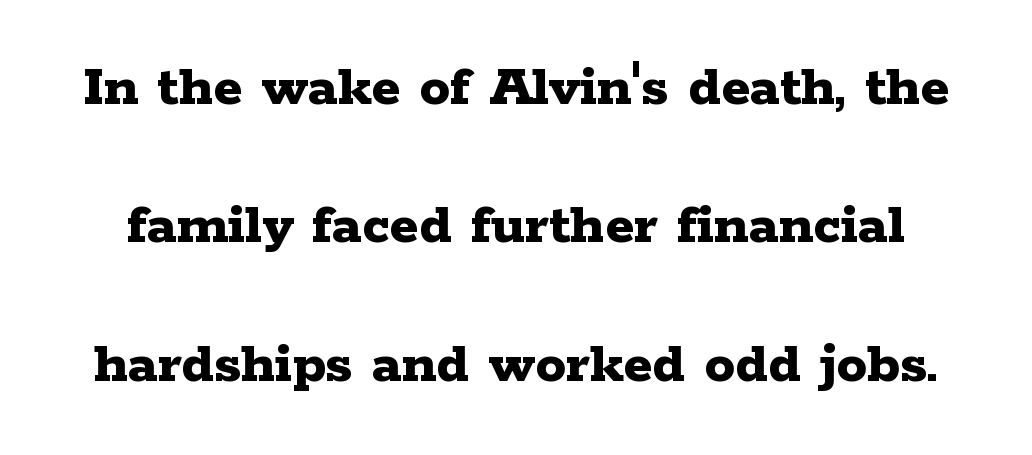
The image shows 61 px bold, wide serif type, upright; set loose line spacing (2.27x), normal letter spacing, not underlined; low stroke contrast and a medium x-height.
